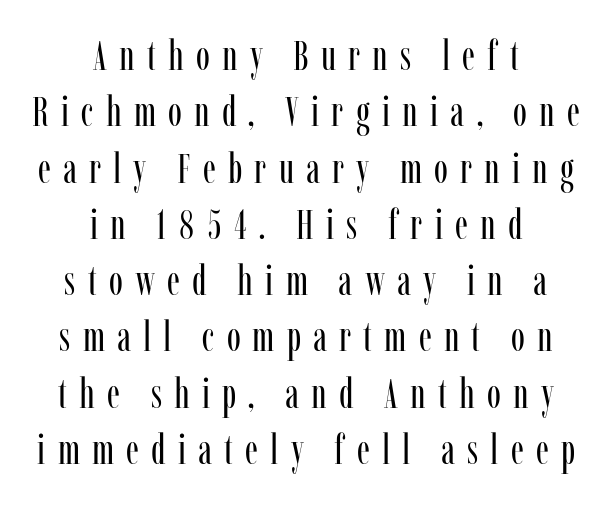
{"serif": "yes", "italic": "no", "bold": "no", "weight": "regular", "width": "condensed", "stroke_contrast": "low", "x_height": "medium", "monospaced": "no", "underline": "no", "align": "center", "line_spacing": "normal", "line_spacing_ratio": 1.34, "letter_spacing": "wide", "letter_spacing_em": 0.29, "glyph_px": 42}
